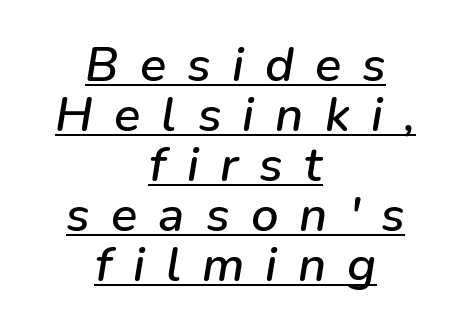
The image shows 49 px text type, italic (leaning right); set centered, tight line spacing (1.02x), unusually wide letter spacing (+0.43 em), underlined; low stroke contrast and a medium x-height.
